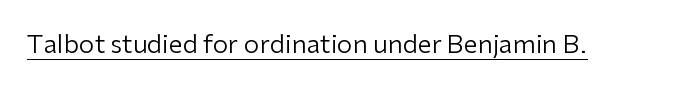
The letterforms sit at book weight or below. Posture: upright roman. Here the glyphs are tracked normally, forming tight word shapes. The words here are underlined.
